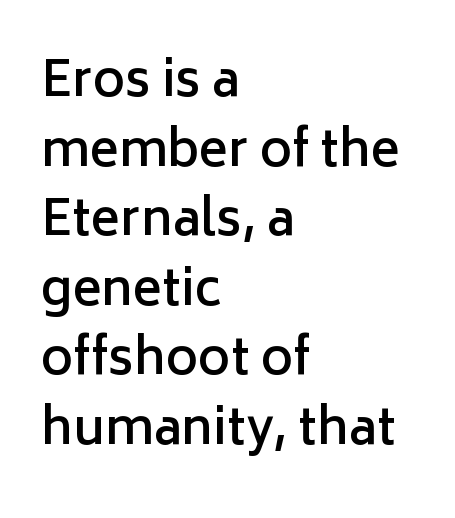
Q: Is the text bold? A: Semi-bold.
Q: Is the text italic (slanted)? A: No, it is upright.
Q: Is the typeface a serif or a sans-serif typeface? A: Sans-serif.
Q: Is the text underlined? A: No.
Q: How is the paragraph aligned? A: Left-aligned.
Q: Is the spacing between letters normal or unusually wide? A: Normal.
Q: Is the spacing between lines tight, normal or loose? A: Normal.
Q: Width (condensed, normal, or wide)? A: Normal.
Q: Stroke contrast? A: Low.
Q: x-height? A: Medium.
Q: Monospaced? A: No.
